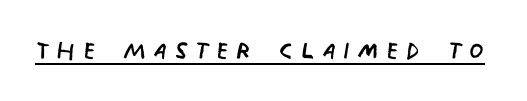
Q: Is the text bold? A: No.
Q: Is the typeface a serif or a sans-serif typeface? A: Sans-serif.
Q: Is the text underlined? A: Yes.
Q: Is the spacing between letters normal or unusually wide? A: Unusually wide.
Q: Width (condensed, normal, or wide)? A: Condensed.
Q: Stroke contrast? A: Low.
Q: x-height? A: Large.
Q: Monospaced? A: No.
